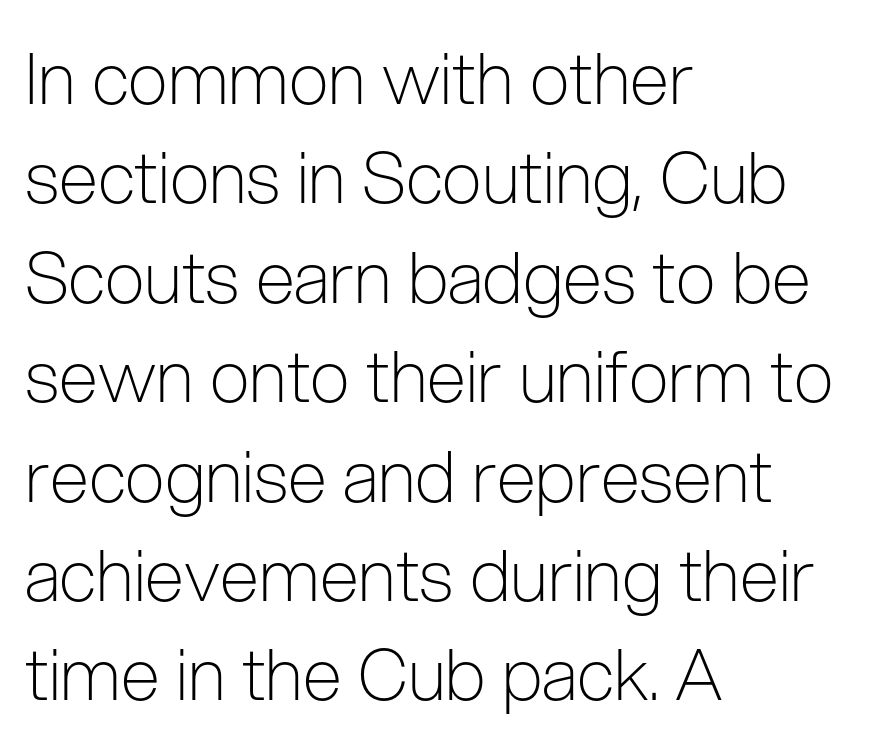
The image shows 71 px light, condensed sans-serif type, upright; set left-aligned, normal line spacing (1.4x), normal letter spacing, not underlined; low stroke contrast and a medium x-height.
